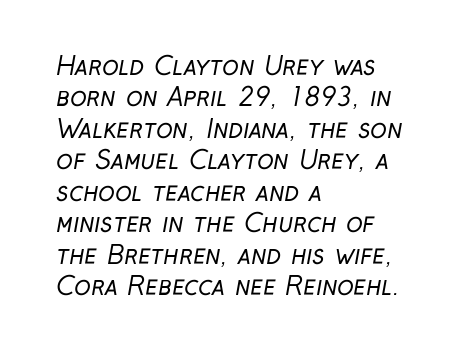
No extra ink here — the face is not bold. Underlining? Definitely not there. Glyph-to-glyph distance matches everyday printed text. The lines in this sample share a left origin and differ only in where they stop.
